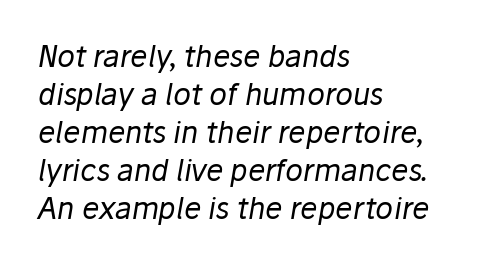
Q: Is the text bold? A: No.
Q: Is the text italic (slanted)? A: Yes, it leans right by about 10 degrees.
Q: Is the text underlined? A: No.
Q: How is the paragraph aligned? A: Left-aligned.
Q: Is the spacing between letters normal or unusually wide? A: Normal.
Q: Is the spacing between lines tight, normal or loose? A: Normal.
Q: Width (condensed, normal, or wide)? A: Normal.
Q: Stroke contrast? A: Low.
Q: x-height? A: Medium.
Q: Monospaced? A: No.
